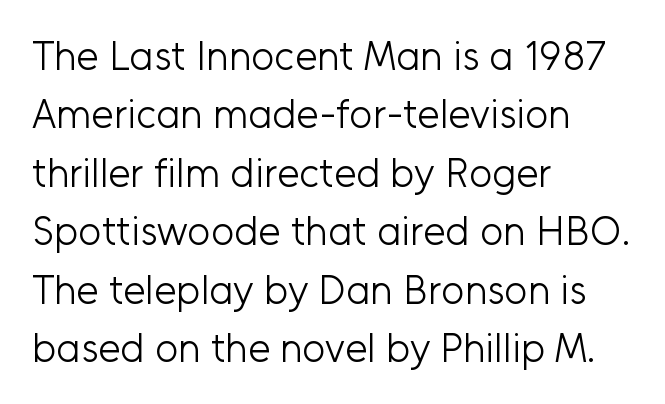
{"serif": "no", "italic": "no", "bold": "no", "weight": "light", "width": "normal", "stroke_contrast": "low", "x_height": "medium", "monospaced": "no", "underline": "no", "align": "left", "line_spacing": "normal", "line_spacing_ratio": 1.46, "letter_spacing": "normal", "letter_spacing_em": 0.0, "glyph_px": 40}
